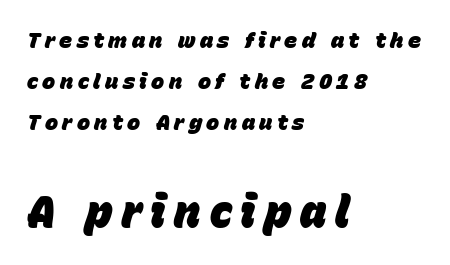
{"italic": "yes", "lean": "right", "slant_degrees": 15, "bold": "yes", "weight": "heavy", "width": "normal", "stroke_contrast": "low", "x_height": "large", "monospaced": "no", "underline": "no", "align": "left", "line_spacing_ratio": 1.86, "letter_spacing": "wide", "letter_spacing_em": 0.2, "larger_block": "second", "size_ratio": 2.0, "glyph_px": 44}
